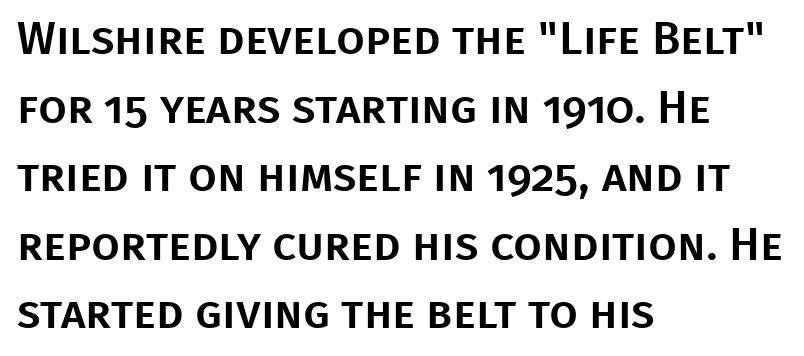
When letters stand straight like this, we call the style roman or upright. Clear beneath every line of the passage. Think of a printed novel: that variable character pitch is what you see here. This sample uses a sans-serif face. Tracking here is standard; glyphs follow each other at the usual distance.
